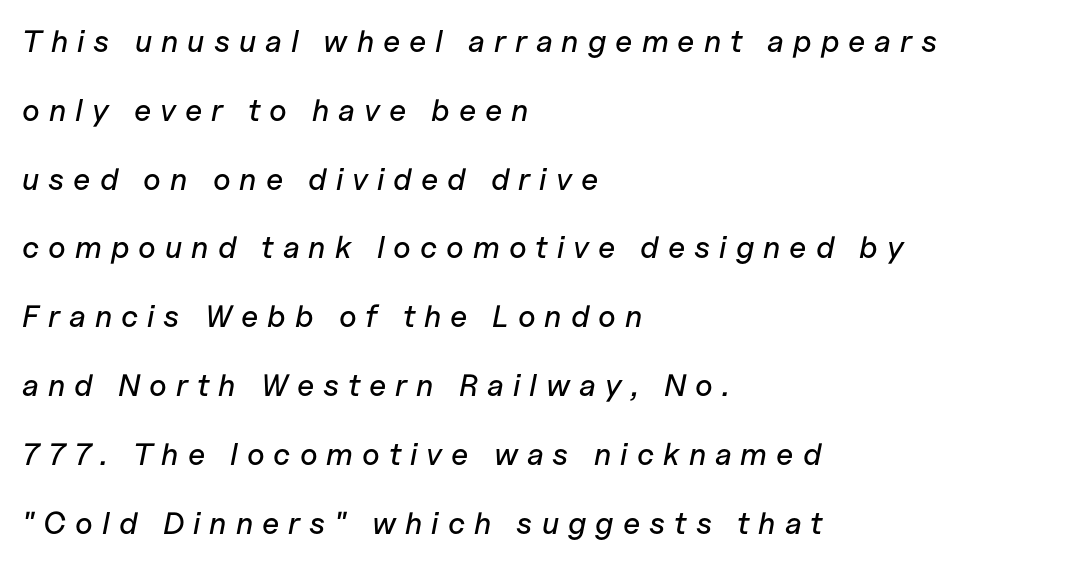
{"italic": "yes", "lean": "right", "slant_degrees": 11, "width": "normal", "stroke_contrast": "low", "x_height": "medium", "monospaced": "no", "underline": "no", "align": "left", "line_spacing": "loose", "line_spacing_ratio": 2.22, "letter_spacing": "wide", "letter_spacing_em": 0.29, "glyph_px": 31}
